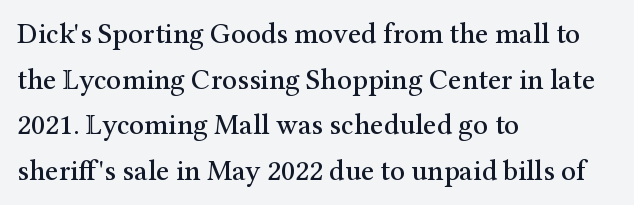
Q: Is the text italic (slanted)? A: No, it is upright.
Q: Is the typeface a serif or a sans-serif typeface? A: Serif.
Q: Is the text underlined? A: No.
Q: How is the paragraph aligned? A: Left-aligned.
Q: Is the spacing between letters normal or unusually wide? A: Normal.
Q: Is the spacing between lines tight, normal or loose? A: Normal.
Q: Width (condensed, normal, or wide)? A: Normal.
Q: Stroke contrast? A: Medium.
Q: x-height? A: Medium.
Q: Monospaced? A: No.
